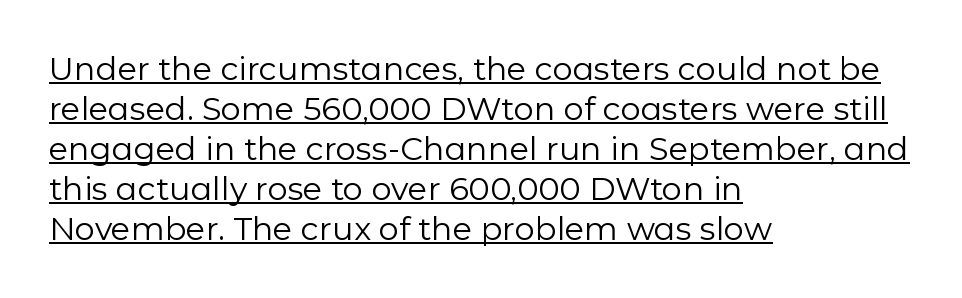
{"serif": "no", "italic": "no", "bold": "no", "weight": "regular", "width": "normal", "stroke_contrast": "low", "x_height": "medium", "monospaced": "no", "underline": "yes", "align": "left", "line_spacing": "normal", "line_spacing_ratio": 1.25, "letter_spacing": "normal", "letter_spacing_em": 0.0, "glyph_px": 32}
